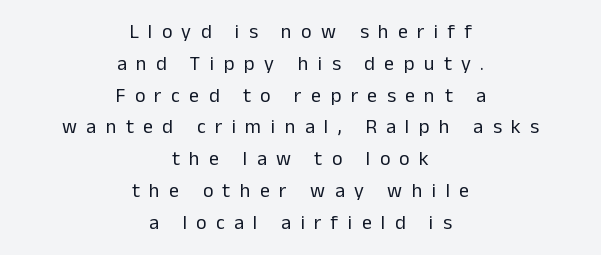
Q: Is the text bold? A: No.
Q: Is the text italic (slanted)? A: No, it is upright.
Q: Is the text underlined? A: No.
Q: How is the paragraph aligned? A: Centered.
Q: Is the spacing between letters normal or unusually wide? A: Unusually wide.
Q: Is the spacing between lines tight, normal or loose? A: Normal.
